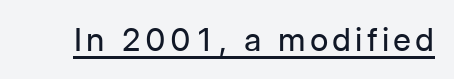
{"serif": "no", "italic": "no", "bold": "no", "weight": "regular", "width": "normal", "stroke_contrast": "low", "x_height": "medium", "monospaced": "no", "underline": "yes", "glyph_px": 32}
